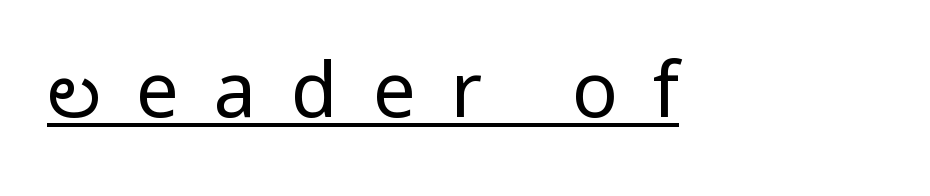
Underline: present. The lettering stays uniformly vertical, giving the passage a roman look. Between one letter and the next there's a generous, obvious gap. No feet cap the strokes, marking this as sans-serif type.
